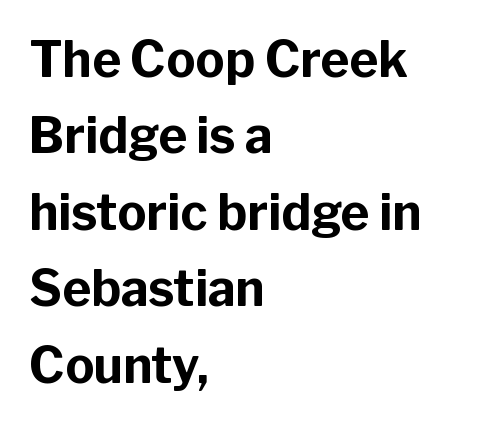
{"serif": "no", "italic": "no", "bold": "yes", "weight": "bold", "width": "normal", "stroke_contrast": "low", "x_height": "medium", "monospaced": "no", "underline": "no", "align": "left", "line_spacing": "normal", "line_spacing_ratio": 1.56, "letter_spacing": "normal", "letter_spacing_em": 0.0, "glyph_px": 49}
